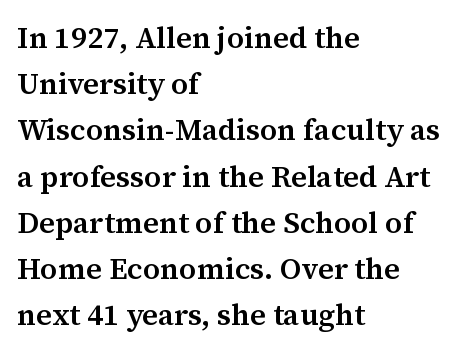
What's the leading like? Ordinary, nothing unusual. Varying glyph widths throughout — classic text-font behaviour. The string is rendered with underlining switched off. The letters carry serifs — small finishing strokes at the ends of their stems. You could call the tracking neutral — neither tight nor loose. It's the straight-up-and-down kind of type.
